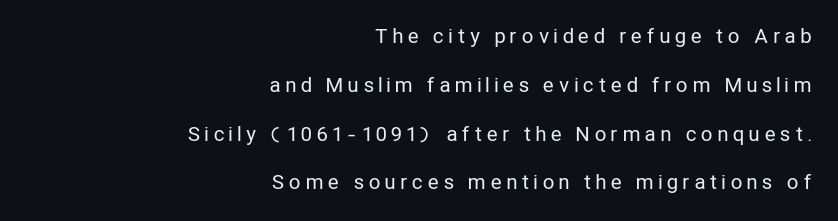
{"italic": "no", "bold": "no", "underline": "no", "align": "right", "line_spacing": "loose", "line_spacing_ratio": 2.44, "letter_spacing": "wide", "letter_spacing_em": 0.27, "glyph_px": 20}
